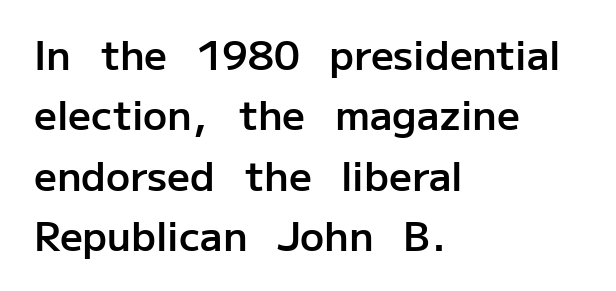
{"serif": "no", "italic": "no", "bold": "semi", "weight": "semibold", "width": "normal", "stroke_contrast": "low", "x_height": "medium", "monospaced": "no", "underline": "no", "align": "left", "line_spacing": "normal", "line_spacing_ratio": 1.51, "letter_spacing": "normal", "letter_spacing_em": 0.0, "glyph_px": 40}
